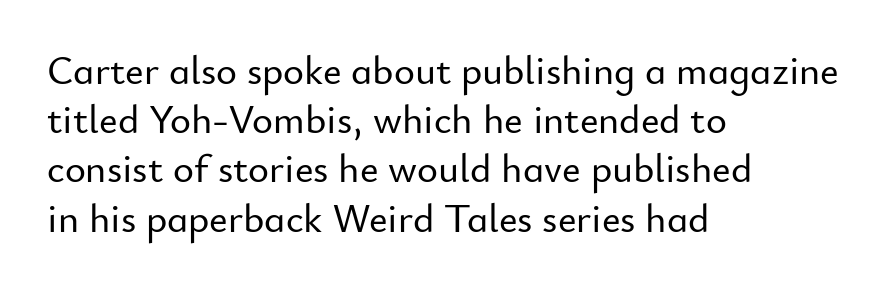
{"serif": "no", "italic": "no", "width": "normal", "stroke_contrast": "low", "x_height": "small", "monospaced": "no", "underline": "no", "align": "left", "line_spacing_ratio": 1.23, "letter_spacing": "normal", "letter_spacing_em": 0.0, "glyph_px": 40}
